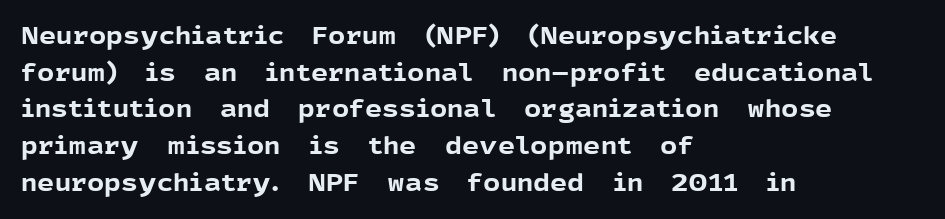
A typesetter would call this zero additional tracking. The letters stand upright; this is a roman face. Regular leading. The passage is arranged the way most books set body copy — flush left. Rule under the text: the space is simply empty. Strokes here are thick enough to call this a true bold.
